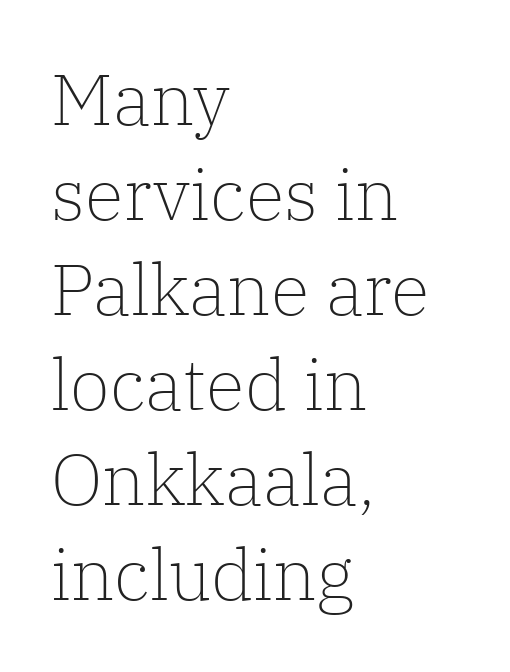
The image shows 72 px light serif type, upright; set left-aligned, normal line spacing (1.32x), normal letter spacing, not underlined; low stroke contrast and a medium x-height.
